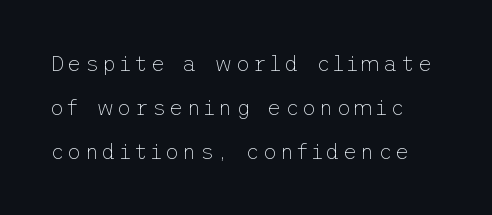
Q: Is the text bold? A: No.
Q: Is the text italic (slanted)? A: No, it is upright.
Q: Is the text underlined? A: No.
Q: Is the spacing between lines tight, normal or loose? A: Loose.
